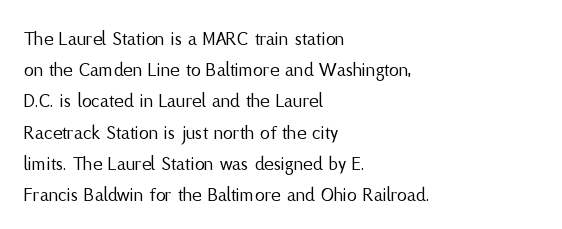
Between one letter and the next there's only the usual sliver of space. Letters rest on an invisible, unmarked baseline. Does the copy run flush right? No — it runs flush left. Nothing heavy about these letters — not bold at all.
